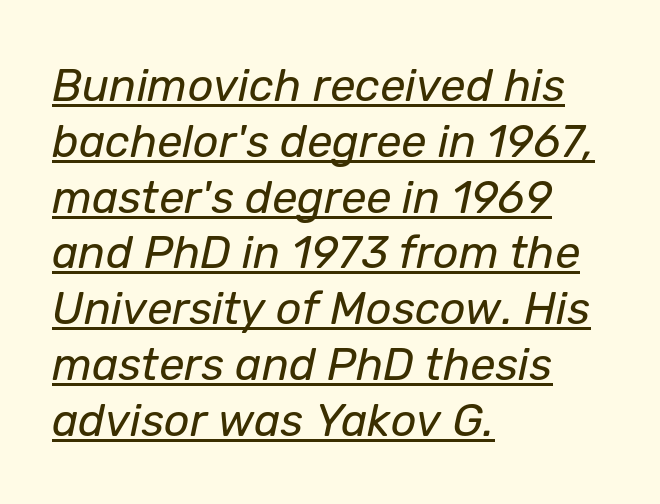
The image shows 45 px regular-weight type, italic (leaning right); set left-aligned, line spacing 1.24x, normal letter spacing, underlined; low stroke contrast and a medium x-height.
